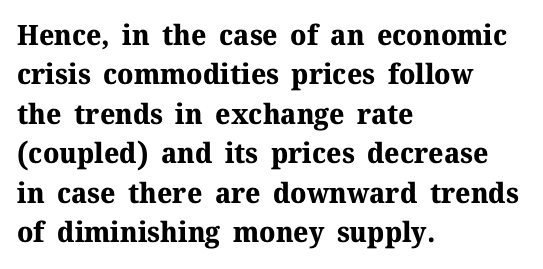
{"serif": "yes", "italic": "no", "bold": "yes", "weight": "bold", "width": "normal", "stroke_contrast": "medium", "x_height": "medium", "monospaced": "no", "underline": "no", "align": "left", "line_spacing": "normal", "line_spacing_ratio": 1.41, "letter_spacing": "normal", "letter_spacing_em": 0.0, "glyph_px": 28}
